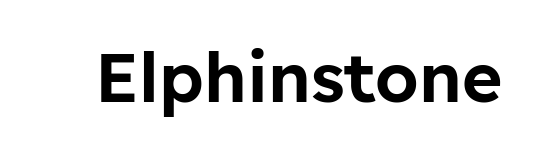
Is there any slant? The stems are plumb. Has an underline been added? It has not. Think of a printed novel: that variable character pitch is what you see here. The letterforms sit shoulder to shoulder at normal distance.
